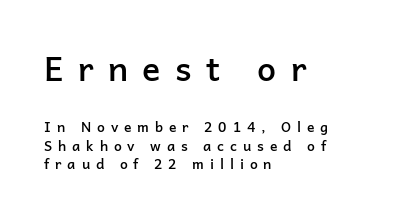
Q: Is the text bold? A: Semi-bold.
Q: Is the text italic (slanted)? A: No, it is upright.
Q: Is the typeface a serif or a sans-serif typeface? A: Sans-serif.
Q: Is the text underlined? A: No.
Q: How is the paragraph aligned? A: Left-aligned.
Q: Is the spacing between letters normal or unusually wide? A: Unusually wide.
Q: Is the spacing between lines tight, normal or loose? A: Normal.
Q: Which block of text is set in a larger size, the first (top) or the second (bottom)? A: The first (top) one.
Q: Width (condensed, normal, or wide)? A: Normal.
Q: Stroke contrast? A: Low.
Q: x-height? A: Medium.
Q: Monospaced? A: No.
